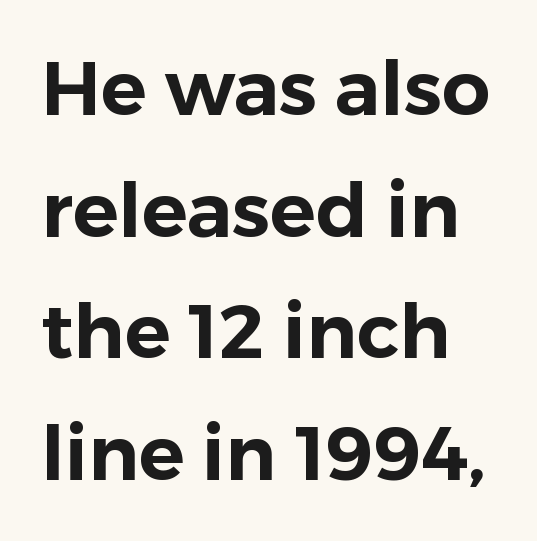
{"serif": "no", "italic": "no", "width": "normal", "stroke_contrast": "low", "x_height": "medium", "monospaced": "no", "underline": "no", "line_spacing": "normal", "line_spacing_ratio": 1.6, "letter_spacing": "normal", "letter_spacing_em": 0.0, "glyph_px": 76}
